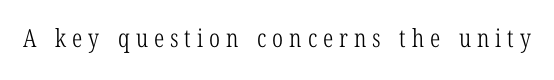
{"bold": "no", "underline": "no", "letter_spacing": "wide", "letter_spacing_em": 0.24, "glyph_px": 25}
